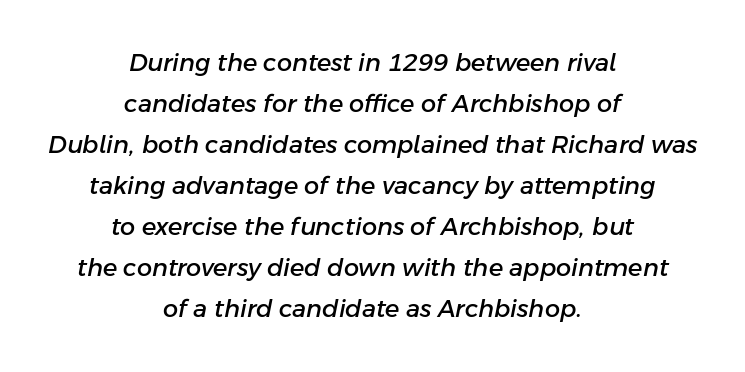
Q: Is the text italic (slanted)? A: Yes, it leans right by about 11 degrees.
Q: Is the text underlined? A: No.
Q: How is the paragraph aligned? A: Centered.
Q: Is the spacing between letters normal or unusually wide? A: Normal.
